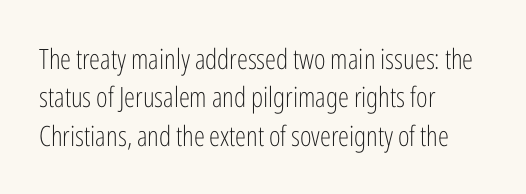
The image shows 28 px light, condensed sans-serif type, upright; set left-aligned, normal line spacing (1.37x), normal letter spacing, not underlined; low stroke contrast and a medium x-height.
